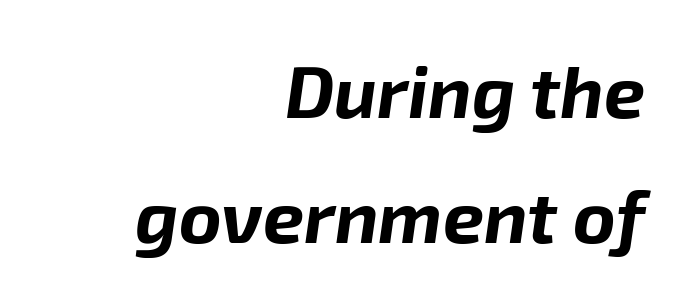
Q: Is the text bold? A: Yes.
Q: Is the text italic (slanted)? A: Yes, it leans right by about 8 degrees.
Q: Is the text underlined? A: No.
Q: How is the paragraph aligned? A: Right-aligned.
Q: Is the spacing between letters normal or unusually wide? A: Normal.
Q: Width (condensed, normal, or wide)? A: Normal.
Q: Stroke contrast? A: Low.
Q: x-height? A: Medium.
Q: Monospaced? A: No.
